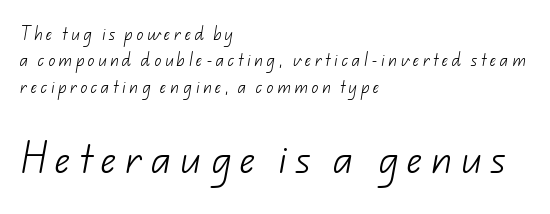
{"serif": "no", "bold": "no", "weight": "light", "width": "normal", "stroke_contrast": "low", "x_height": "small", "monospaced": "no", "underline": "no", "align": "left", "line_spacing_ratio": 1.88, "letter_spacing": "wide", "letter_spacing_em": 0.25, "larger_block": "second", "size_ratio": 2.43, "glyph_px": 34}
